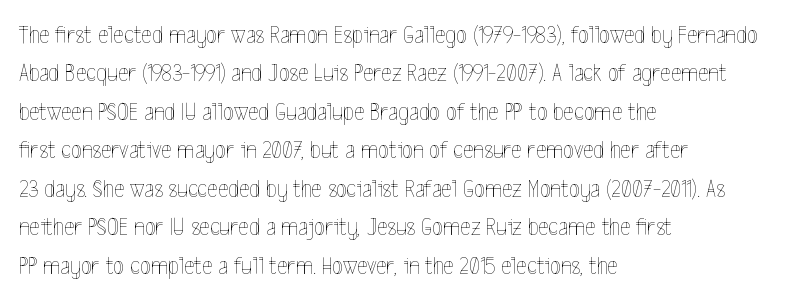
The image shows 25 px text type, upright; set left-aligned, normal line spacing (1.54x), normal letter spacing, not underlined.
